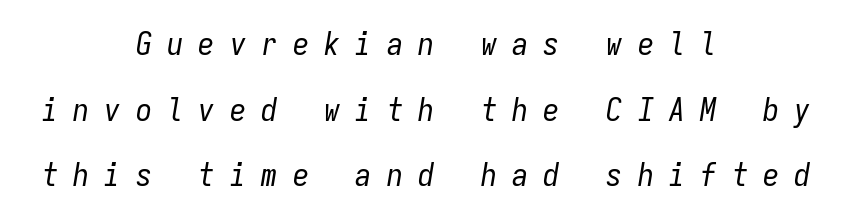
Q: Is the text bold? A: No.
Q: Is the text italic (slanted)? A: Yes, it leans right by about 9 degrees.
Q: Is the text underlined? A: No.
Q: How is the paragraph aligned? A: Centered.
Q: Is the spacing between letters normal or unusually wide? A: Unusually wide.
Q: Is the spacing between lines tight, normal or loose? A: Loose.
Q: Width (condensed, normal, or wide)? A: Condensed.
Q: Stroke contrast? A: Low.
Q: x-height? A: Medium.
Q: Monospaced? A: Yes.
